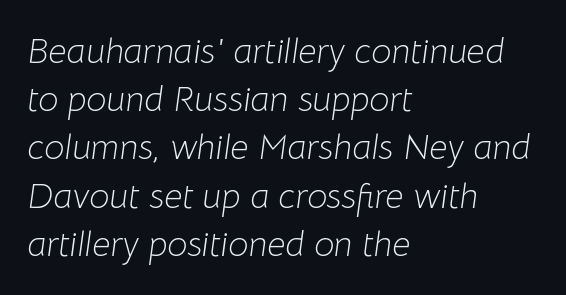
The image shows 36 px light type, italic (leaning right); set left-aligned, normal line spacing (1.34x), normal letter spacing, not underlined; low stroke contrast and a medium x-height.
